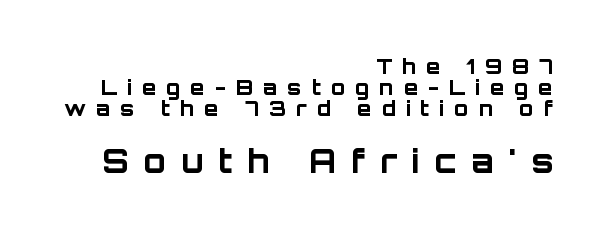
Quick note: interline space is minimal. Think of a printed novel: that variable character pitch is what you see here. The baseline area is clear. Posture: upright roman.
